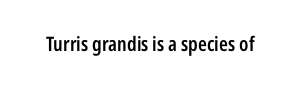
{"italic": "no", "bold": "semi", "underline": "no", "letter_spacing": "normal", "letter_spacing_em": 0.0, "glyph_px": 20}
